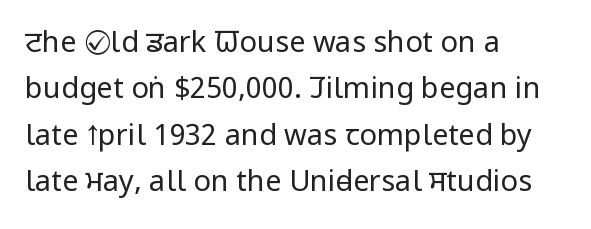
{"serif": "no", "italic": "no", "bold": "no", "weight": "regular", "width": "condensed", "stroke_contrast": "low", "x_height": "large", "monospaced": "no", "underline": "no", "align": "left", "line_spacing": "normal", "line_spacing_ratio": 1.6, "letter_spacing": "normal", "letter_spacing_em": 0.0, "glyph_px": 29}
